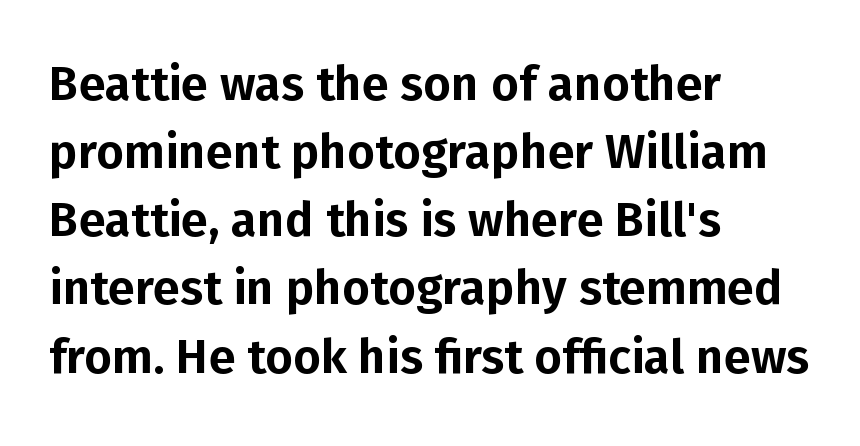
{"serif": "no", "italic": "no", "width": "normal", "stroke_contrast": "low", "x_height": "medium", "monospaced": "no", "underline": "no", "align": "left", "line_spacing": "normal", "line_spacing_ratio": 1.42, "letter_spacing": "normal", "letter_spacing_em": 0.0, "glyph_px": 48}
